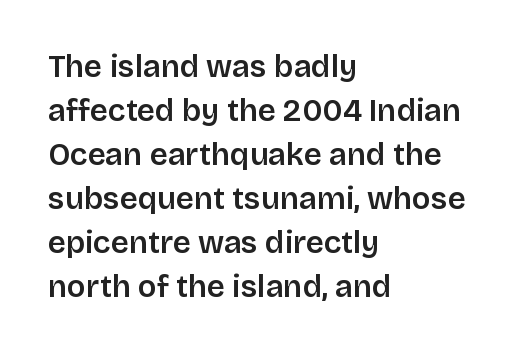
The image shows 31 px semibold sans-serif type, upright; set left-aligned, normal line spacing (1.42x), normal letter spacing, not underlined; low stroke contrast and a large x-height.
